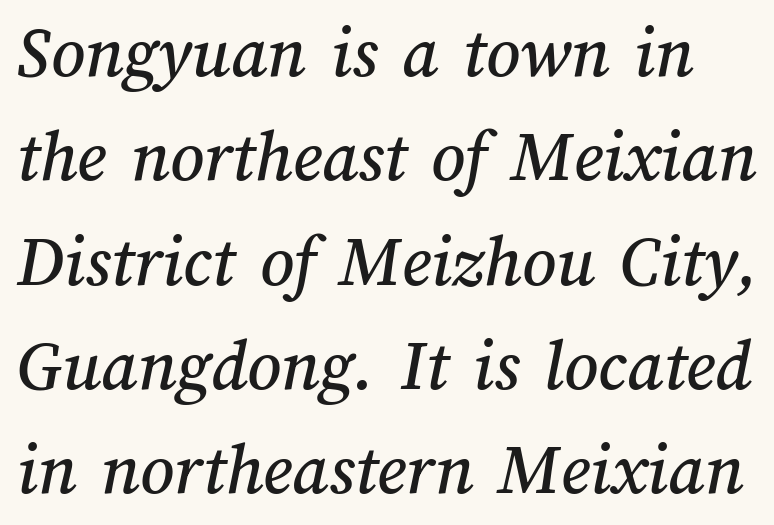
What stands out about the letter spacing? Nothing — it is the standard amount. Decoration check: the copy has no underline. The face used here is proportionally spaced, like ordinary book or web type. What's the leading like? Ordinary, nothing unusual.
